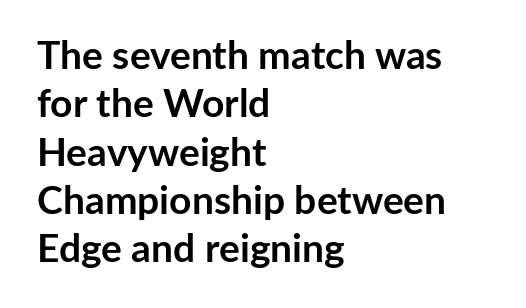
The image shows 39 px semibold sans-serif type, upright; set left-aligned, line spacing 1.24x, normal letter spacing, not underlined; low stroke contrast and a medium x-height.
